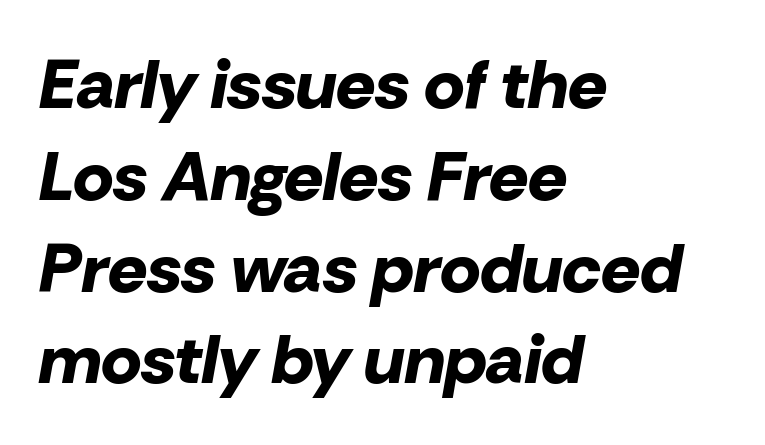
Think of a printed novel: that variable character pitch is what you see here. The characters look thick and weighty, a clear bold. Casual observation: everything's shoved over to the left. The horizontal fit of the characters is conventional and even. A bare baseline throughout the passage.
